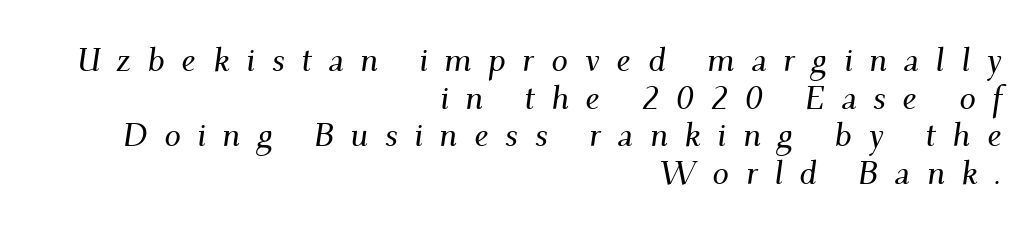
{"serif": "yes", "italic": "yes", "lean": "right", "slant_degrees": 9, "width": "normal", "stroke_contrast": "medium", "x_height": "small", "monospaced": "no", "underline": "no", "align": "right", "line_spacing": "tight", "line_spacing_ratio": 1.14, "letter_spacing": "wide", "letter_spacing_em": 0.5, "glyph_px": 33}
